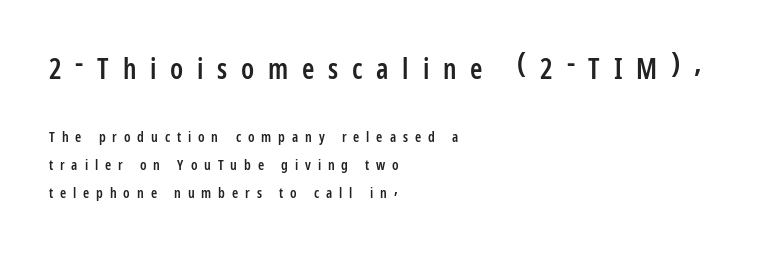
{"serif": "no", "italic": "no", "bold": "semi", "weight": "semibold", "width": "condensed", "stroke_contrast": "low", "x_height": "medium", "monospaced": "no", "underline": "no", "align": "left", "line_spacing": "loose", "line_spacing_ratio": 2.0, "letter_spacing": "wide", "letter_spacing_em": 0.49, "larger_block": "first", "size_ratio": 2.0, "glyph_px": 28}
